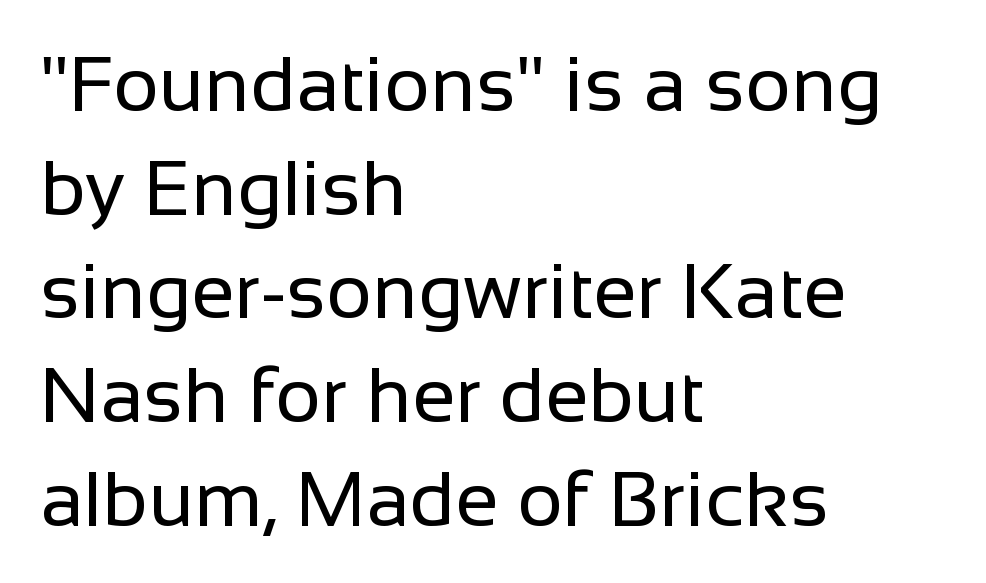
Examine the stroke ends and you'll find no serifs. Here the glyphs are tracked normally, forming tight word shapes. Think of a printed novel: that variable character pitch is what you see here. Vertical stems look standard width or narrower in stroke. The leading is moderate, giving the passage an even texture.
